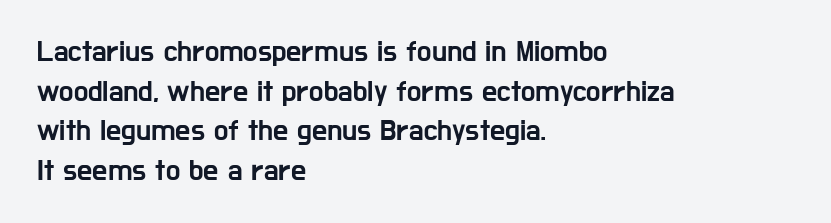
{"serif": "no", "italic": "no", "width": "condensed", "stroke_contrast": "low", "x_height": "medium", "monospaced": "no", "underline": "no", "align": "left", "line_spacing": "normal", "line_spacing_ratio": 1.32, "letter_spacing": "normal", "letter_spacing_em": 0.0, "glyph_px": 30}
